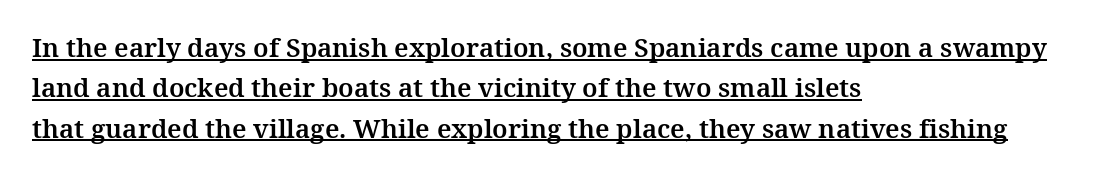
The image shows 26 px text type, upright; set left-aligned, normal line spacing (1.55x), normal letter spacing, underlined.
